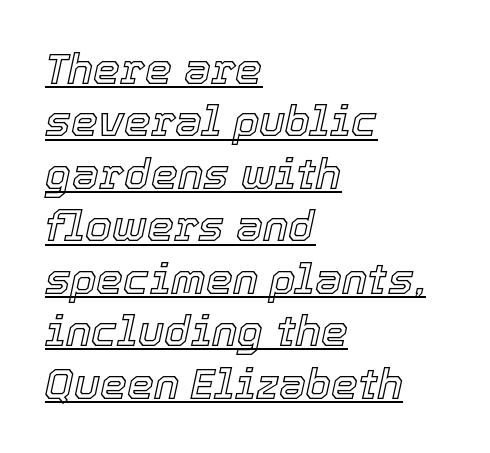
Q: Is the text italic (slanted)? A: Yes, it leans right by about 12 degrees.
Q: Is the text underlined? A: Yes.
Q: How is the paragraph aligned? A: Left-aligned.
Q: Is the spacing between letters normal or unusually wide? A: Normal.
Q: Width (condensed, normal, or wide)? A: Normal.
Q: x-height? A: Medium.
Q: Monospaced? A: No.
